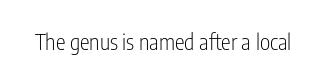
The image shows 22 px text type, upright; set normal letter spacing, not underlined.
